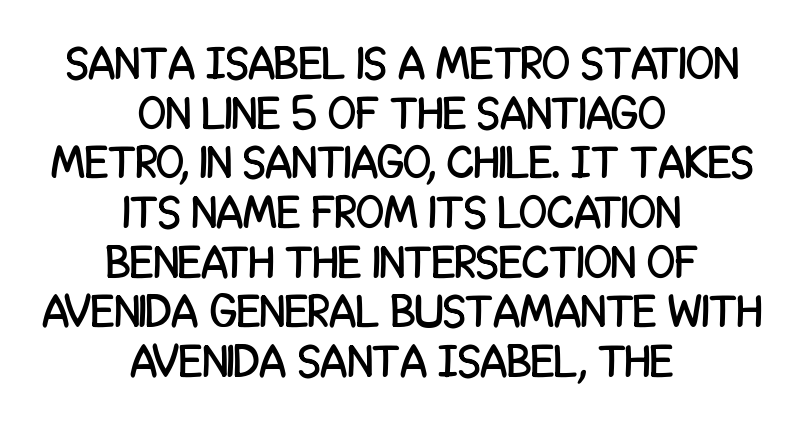
The image shows 46 px condensed sans-serif type, upright; set centered, tight line spacing (1.08x), normal letter spacing, not underlined; low stroke contrast and a large x-height.
